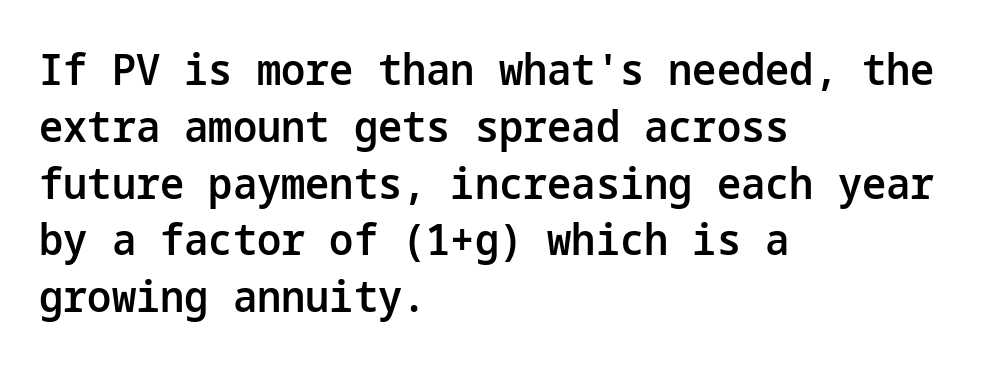
{"serif": "no", "italic": "no", "bold": "semi", "weight": "semibold", "width": "normal", "stroke_contrast": "low", "x_height": "medium", "underline": "no", "align": "left", "line_spacing": "normal", "line_spacing_ratio": 1.32, "letter_spacing": "normal", "letter_spacing_em": 0.0, "glyph_px": 43}
